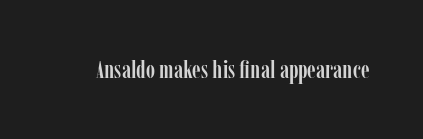
The image shows 25 px text type, upright; set normal letter spacing, not underlined.
